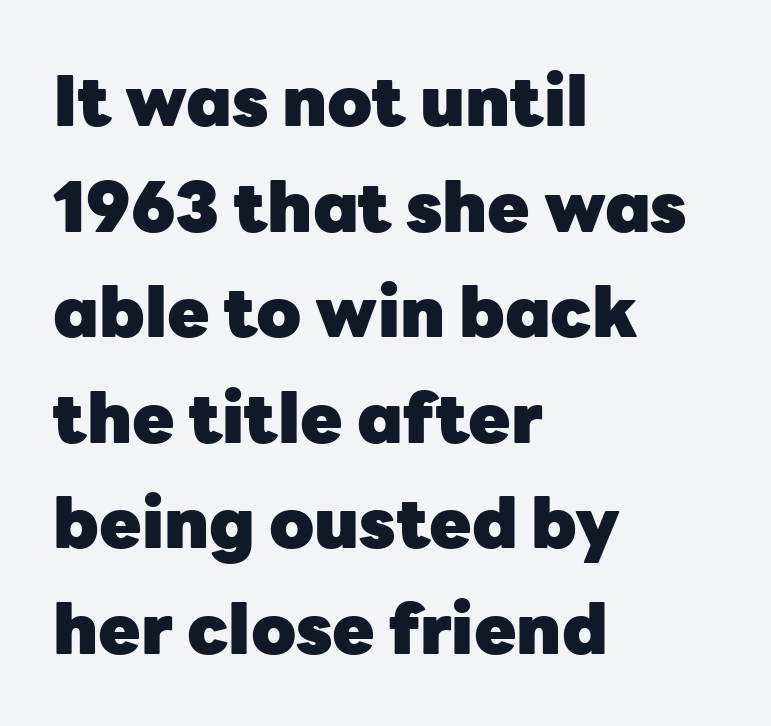
Q: Is the text bold? A: Yes.
Q: Is the text italic (slanted)? A: No, it is upright.
Q: Is the typeface a serif or a sans-serif typeface? A: Sans-serif.
Q: Is the text underlined? A: No.
Q: How is the paragraph aligned? A: Left-aligned.
Q: Is the spacing between letters normal or unusually wide? A: Normal.
Q: Is the spacing between lines tight, normal or loose? A: Normal.
Q: Width (condensed, normal, or wide)? A: Normal.
Q: Stroke contrast? A: Low.
Q: x-height? A: Medium.
Q: Monospaced? A: No.
